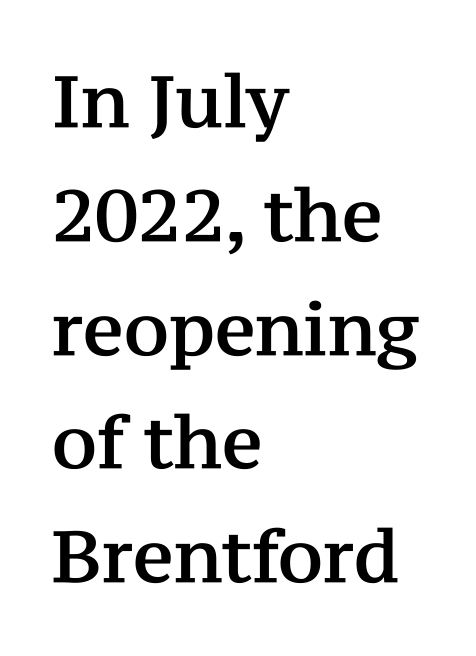
Posture: vertical. The passage shown is not underscored anywhere. Short and long lines alike share a common starting point at left. Do the characters align in a grid? No, the font is proportional.
